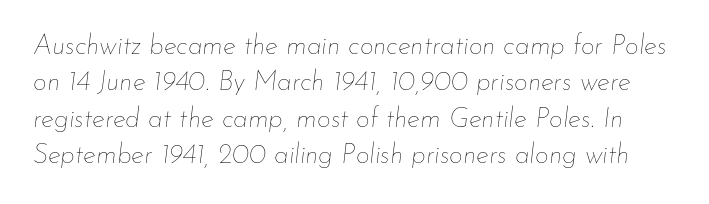
{"italic": "yes", "lean": "right", "slant_degrees": 7, "bold": "no", "underline": "no", "line_spacing": "normal", "line_spacing_ratio": 1.35, "letter_spacing": "normal", "letter_spacing_em": 0.0, "glyph_px": 27}
